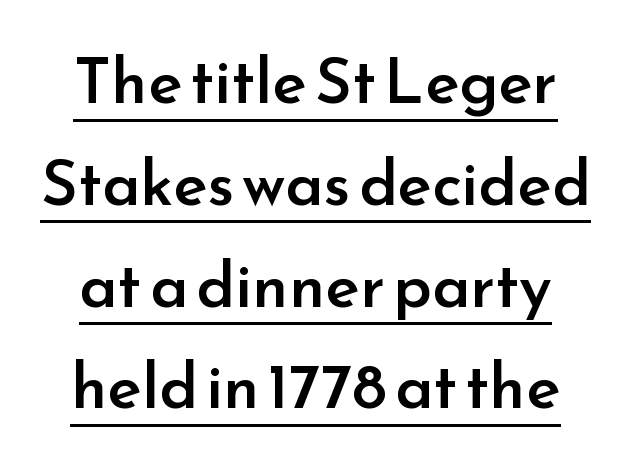
Regular leading. Nobody touched the tracking dial on this one. Bold? Not quite — semibold, heavier than regular but stopping short. Quick note: not italic, upright. In terms of letterform style, serifs are entirely absent. Here the designer chose a conventional face with non-uniform glyph widths.
